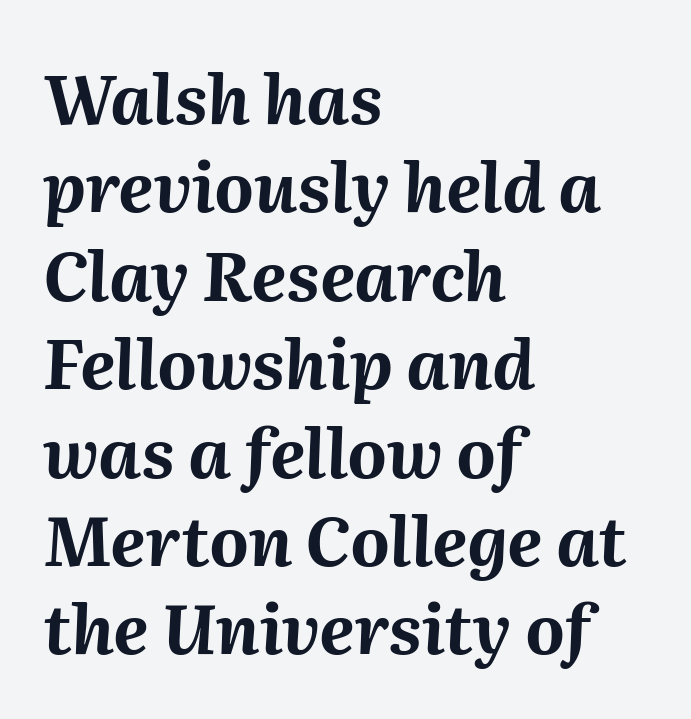
Notice how the stems are inclined rather than vertical — that's the hallmark of italics. Every letter is thick-stroked: bold, no question. The vertical gap from one line to the next is medium. The face used here is proportionally spaced, like ordinary book or web type. Spacing between characters is what you'd get straight out of the box. Descenders are the only things crossing below the line.
